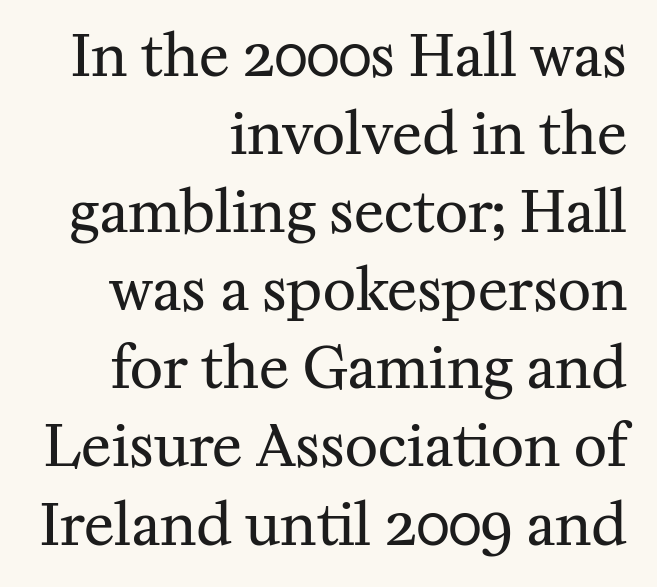
{"serif": "yes", "italic": "no", "bold": "no", "weight": "regular", "width": "normal", "stroke_contrast": "medium", "x_height": "medium", "monospaced": "no", "underline": "no", "align": "right", "line_spacing": "normal", "line_spacing_ratio": 1.37, "letter_spacing": "normal", "letter_spacing_em": 0.0, "glyph_px": 57}
